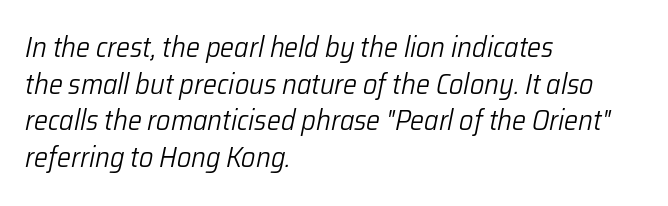
The paragraph shown leans on its left margin. Descender tails drop into unmarked territory. The letters advance in unequal steps, a hallmark of proportional type. Horizontal bands of white between lines are of average thickness. Weight: not bold — regular or lighter. The rendering applies a slant to the glyphs.
